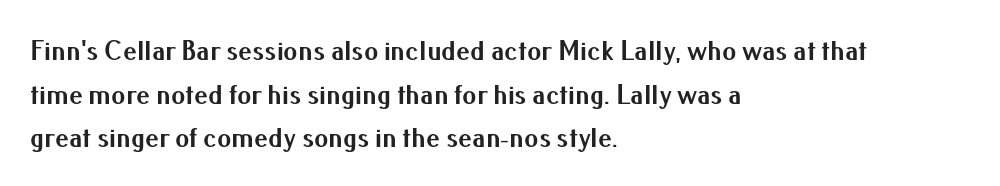
Heavy, bold letterforms. The type family on display is of the sans-serif kind. Tall strokes in this sample are plumb rather than angled. A clean baseline with only descenders dipping below it. The paragraph shown leans on its left margin.
